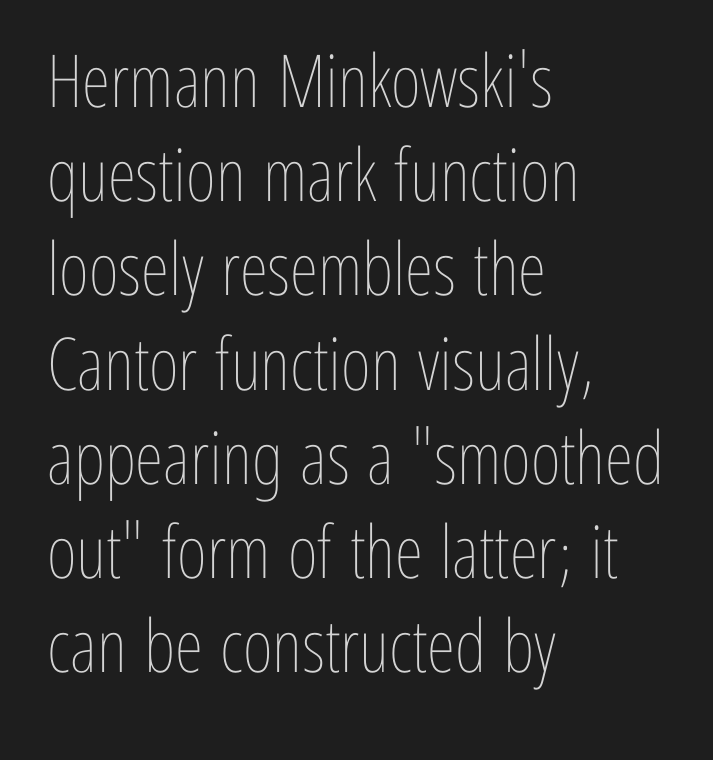
{"italic": "no", "bold": "no", "weight": "thin", "width": "condensed", "stroke_contrast": "low", "x_height": "medium", "monospaced": "no", "underline": "no", "align": "left", "line_spacing": "normal", "line_spacing_ratio": 1.29, "letter_spacing": "normal", "letter_spacing_em": 0.0, "glyph_px": 73}
